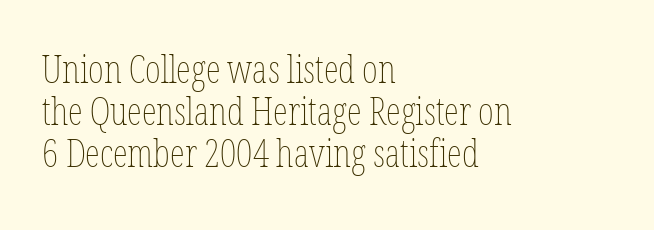
Q: Is the text bold? A: No.
Q: Is the text italic (slanted)? A: No, it is upright.
Q: Is the text underlined? A: No.
Q: How is the paragraph aligned? A: Left-aligned.
Q: Is the spacing between letters normal or unusually wide? A: Normal.
Q: Is the spacing between lines tight, normal or loose? A: Tight.
Q: Width (condensed, normal, or wide)? A: Condensed.
Q: Stroke contrast? A: Low.
Q: x-height? A: Medium.
Q: Monospaced? A: No.
